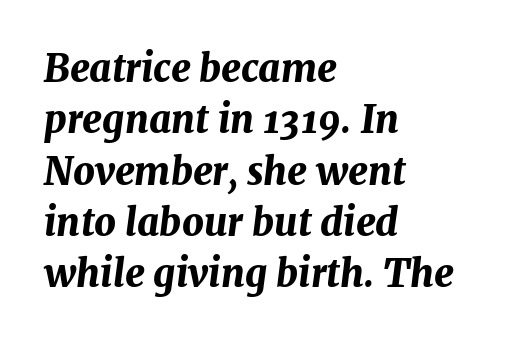
What's the leading like? Ordinary, nothing unusual. Anything drawn beneath the words? Only blank space. Bold? Absolutely — the strokes are thick and heavy. The gaps between neighbouring characters are ordinary and unremarkable.
